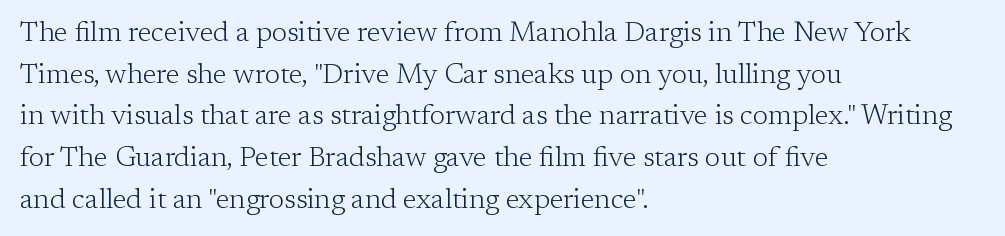
{"serif": "yes", "italic": "no", "bold": "no", "weight": "light", "width": "normal", "stroke_contrast": "low", "x_height": "medium", "monospaced": "no", "underline": "no", "align": "left", "line_spacing": "normal", "line_spacing_ratio": 1.49, "letter_spacing": "normal", "letter_spacing_em": 0.0, "glyph_px": 28}
